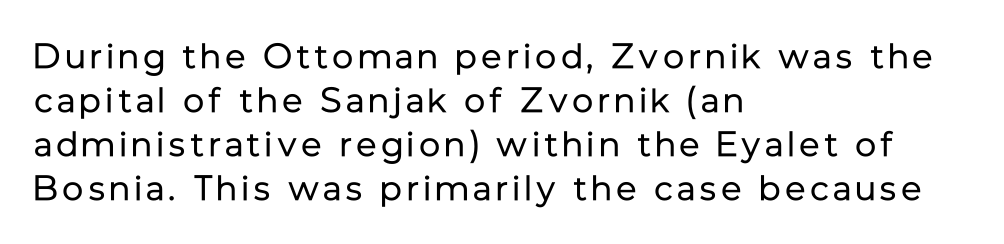
Notice how the stems are strictly vertical — no italics here. Grotesque or geometric, the face here clearly has no serifs. Caption: multi-line text, flush left, ragged right. Caption: face not bold, strokes unweighted. The space between consecutive lines is moderate.
